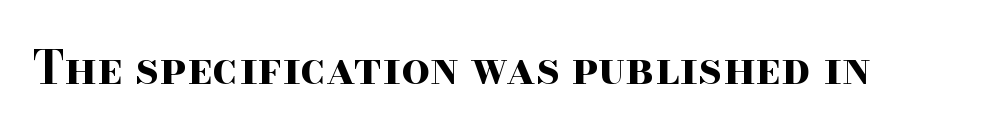
Vertical strokes here are truly vertical. You could not count columns in this text — the font is proportionally spaced. Anything drawn beneath the words? Only blank space. Is this a sans? No — the strokes have serifs. Set as a true bold cut, around the 700 mark. Compared with typical body copy, the letter spacing here is the same.
